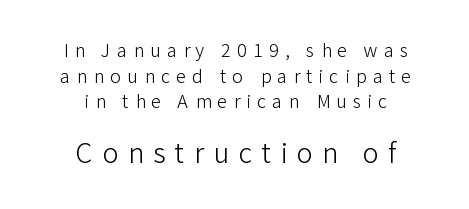
When letters stand straight like this, we call the style roman or upright. The space beneath each line is pristine and unruled. Is the block centered? Yes — each line is placed symmetrically about the middle. These glyphs show unthickened strokes, regular width or finer. The emphasis by scale lands on block number two, below.
